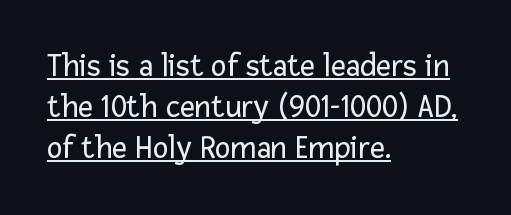
The image shows 33 px regular-weight sans-serif type, upright; set left-aligned, line spacing 1.24x, normal letter spacing, underlined; low stroke contrast and a medium x-height.
